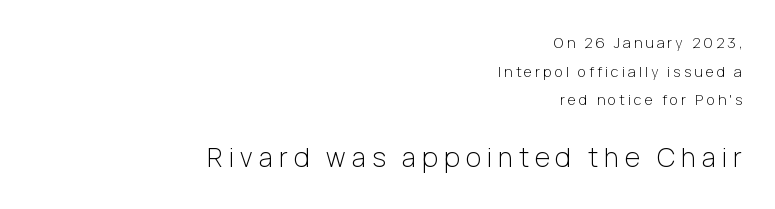
The image shows 26 px text type, upright; set right-aligned, loose line spacing (2.04x), unusually wide letter spacing (+0.23 em), not underlined; the second (bottom) block is 1.86x larger.
